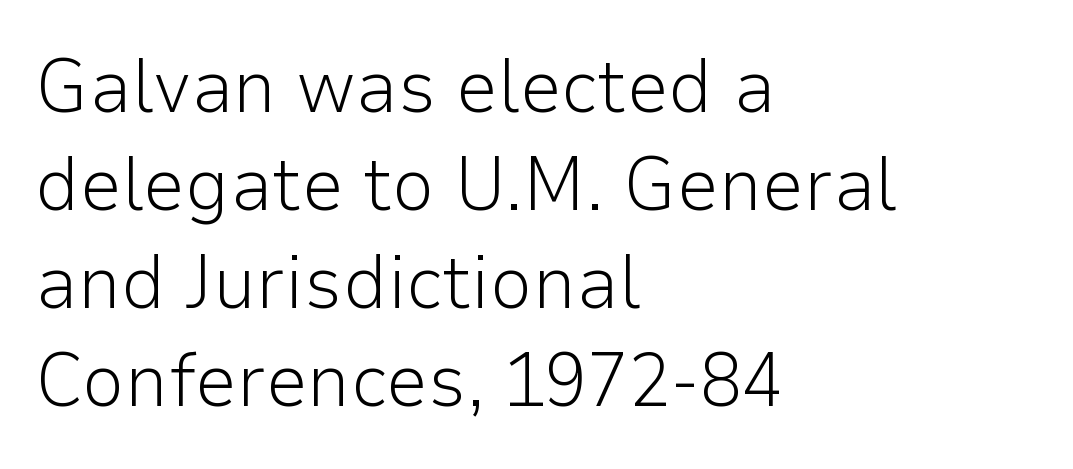
The image shows 76 px light sans-serif type, upright; set left-aligned, normal line spacing (1.29x), normal letter spacing, not underlined; low stroke contrast and a medium x-height.
